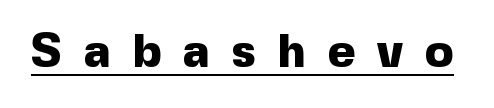
Q: Is the text bold? A: Yes.
Q: Is the text italic (slanted)? A: No, it is upright.
Q: Is the typeface a serif or a sans-serif typeface? A: Sans-serif.
Q: Is the text underlined? A: Yes.
Q: Is the spacing between letters normal or unusually wide? A: Unusually wide.
Q: Width (condensed, normal, or wide)? A: Normal.
Q: x-height? A: Medium.
Q: Monospaced? A: No.
